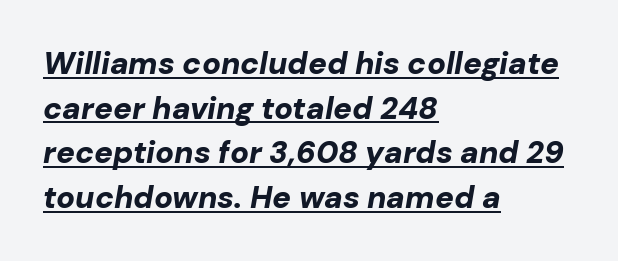
Q: Is the text bold? A: Yes.
Q: Is the text italic (slanted)? A: Yes, it leans right by about 10 degrees.
Q: Is the text underlined? A: Yes.
Q: How is the paragraph aligned? A: Left-aligned.
Q: Is the spacing between letters normal or unusually wide? A: Normal.
Q: Is the spacing between lines tight, normal or loose? A: Normal.
Q: Width (condensed, normal, or wide)? A: Normal.
Q: Stroke contrast? A: Low.
Q: x-height? A: Medium.
Q: Monospaced? A: No.
